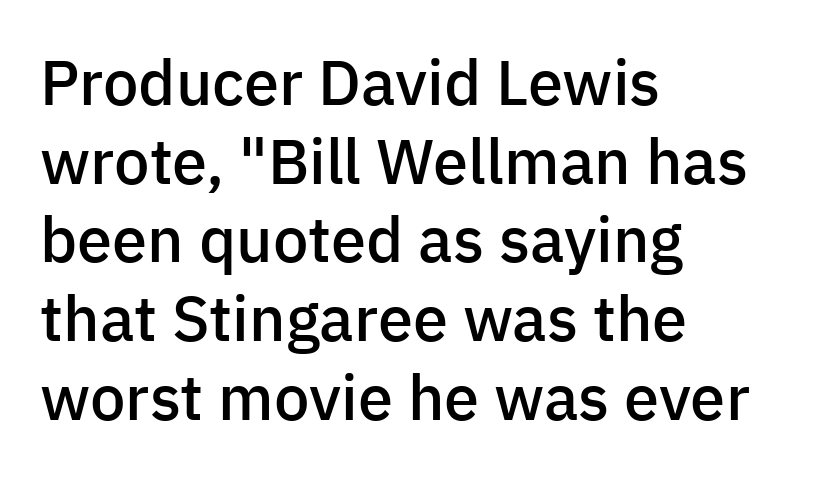
Q: Is the text bold? A: Semi-bold.
Q: Is the text italic (slanted)? A: No, it is upright.
Q: Is the typeface a serif or a sans-serif typeface? A: Sans-serif.
Q: Is the text underlined? A: No.
Q: How is the paragraph aligned? A: Left-aligned.
Q: Is the spacing between letters normal or unusually wide? A: Normal.
Q: Is the spacing between lines tight, normal or loose? A: Normal.
Q: Width (condensed, normal, or wide)? A: Normal.
Q: Stroke contrast? A: Low.
Q: x-height? A: Medium.
Q: Monospaced? A: No.
